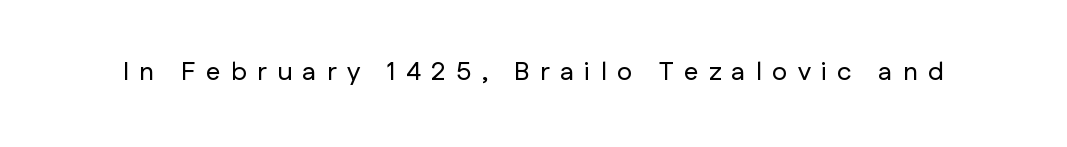
{"italic": "no", "underline": "no", "letter_spacing": "wide", "letter_spacing_em": 0.4, "glyph_px": 26}
